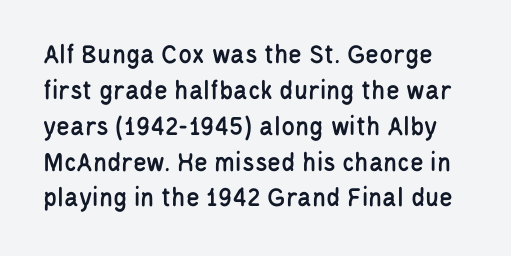
Q: Is the text italic (slanted)? A: No, it is upright.
Q: Is the typeface a serif or a sans-serif typeface? A: Sans-serif.
Q: Is the text underlined? A: No.
Q: Is the spacing between letters normal or unusually wide? A: Normal.
Q: Is the spacing between lines tight, normal or loose? A: Normal.
Q: Width (condensed, normal, or wide)? A: Condensed.
Q: Stroke contrast? A: Low.
Q: x-height? A: Large.
Q: Monospaced? A: No.
